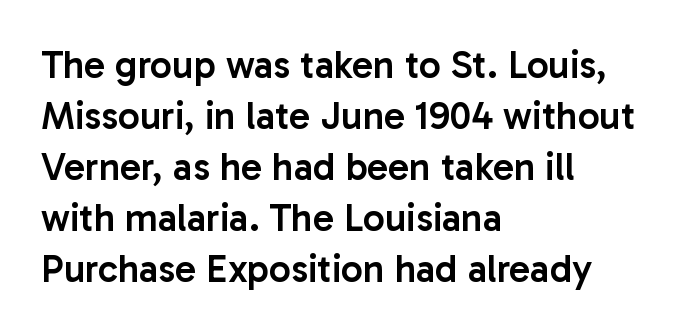
These lines are rendered in a variable-pitch font. Strokes here are thickened, but only to semibold level. Inter-character spacing is left at the font's built-in metrics. The designer left line spacing at the default.
